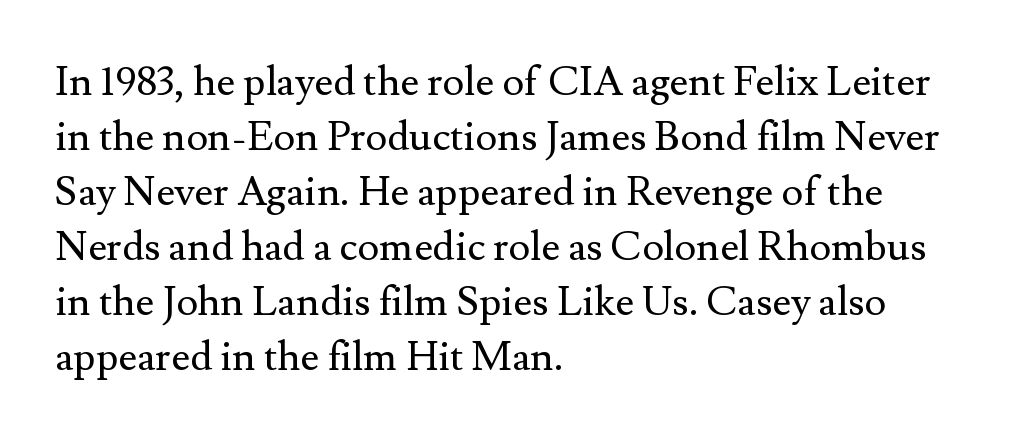
{"serif": "yes", "italic": "no", "bold": "no", "weight": "regular", "width": "normal", "stroke_contrast": "medium", "x_height": "small", "monospaced": "no", "underline": "no", "align": "left", "line_spacing": "normal", "line_spacing_ratio": 1.34, "letter_spacing": "normal", "letter_spacing_em": 0.0, "glyph_px": 41}
